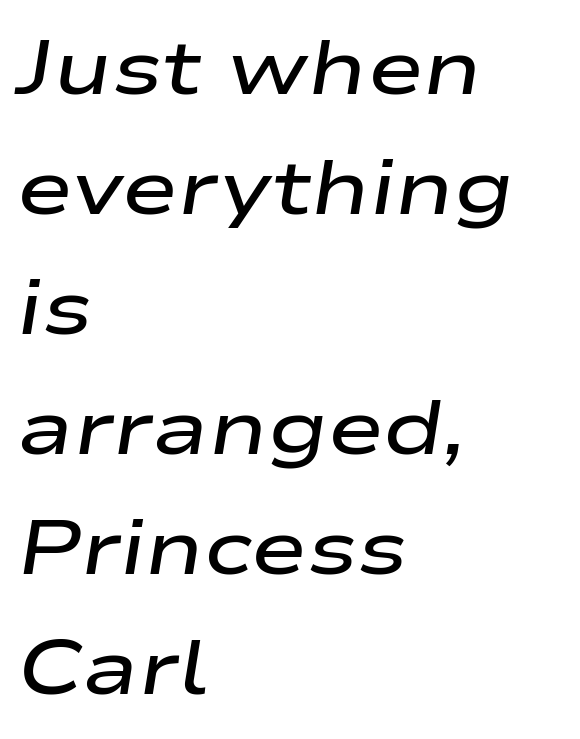
{"italic": "yes", "lean": "right", "slant_degrees": 9, "bold": "semi", "weight": "semibold", "width": "wide", "stroke_contrast": "low", "x_height": "medium", "monospaced": "no", "underline": "no", "align": "left", "line_spacing": "normal", "line_spacing_ratio": 1.58, "letter_spacing": "normal", "letter_spacing_em": 0.0, "glyph_px": 76}
